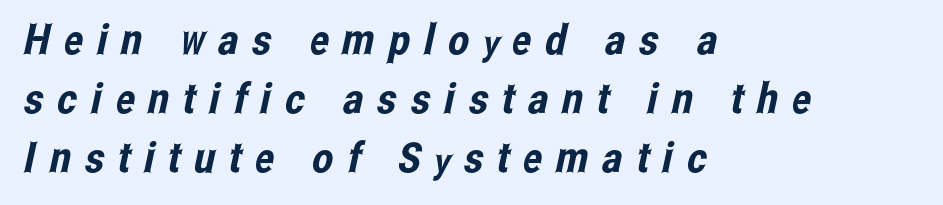
Q: Is the typeface a serif or a sans-serif typeface? A: Sans-serif.
Q: Is the text underlined? A: No.
Q: How is the paragraph aligned? A: Left-aligned.
Q: Is the spacing between letters normal or unusually wide? A: Unusually wide.
Q: Is the spacing between lines tight, normal or loose? A: Normal.
Q: Width (condensed, normal, or wide)? A: Condensed.
Q: Stroke contrast? A: Low.
Q: x-height? A: Medium.
Q: Monospaced? A: No.
